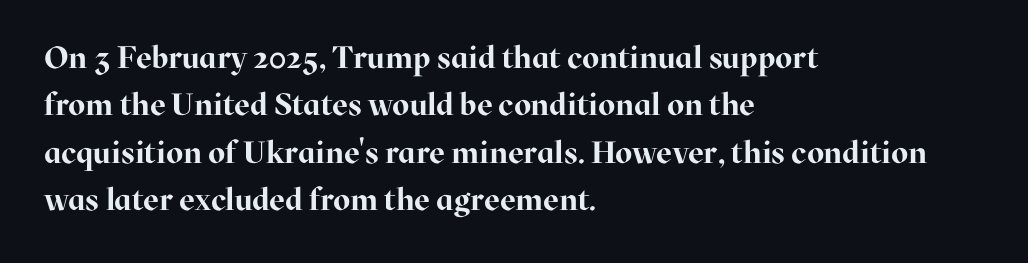
This sample uses an upright cut, with every glyph sitting square on the baseline. This rendering leaves character spacing at its baseline value. Compared with a centered layout, this one pins lines to the left instead. In terms of letterform style, serifs are clearly present.
